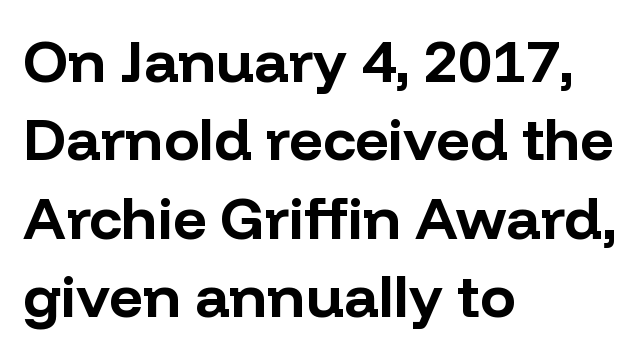
Q: Is the text bold? A: Yes.
Q: Is the text italic (slanted)? A: No, it is upright.
Q: Is the typeface a serif or a sans-serif typeface? A: Sans-serif.
Q: Is the text underlined? A: No.
Q: How is the paragraph aligned? A: Left-aligned.
Q: Is the spacing between letters normal or unusually wide? A: Normal.
Q: Is the spacing between lines tight, normal or loose? A: Normal.
Q: Width (condensed, normal, or wide)? A: Normal.
Q: Stroke contrast? A: Low.
Q: x-height? A: Medium.
Q: Monospaced? A: No.
